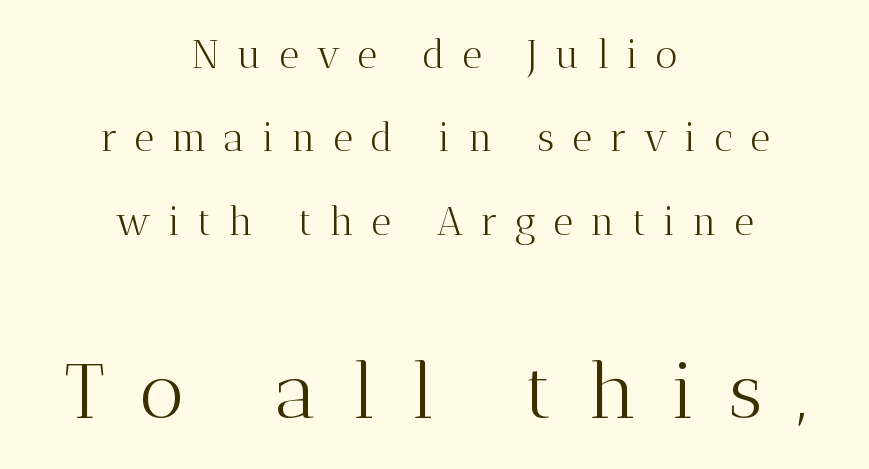
Q: Is the text bold? A: No.
Q: Is the text italic (slanted)? A: No, it is upright.
Q: Is the typeface a serif or a sans-serif typeface? A: Serif.
Q: Is the text underlined? A: No.
Q: How is the paragraph aligned? A: Centered.
Q: Is the spacing between letters normal or unusually wide? A: Unusually wide.
Q: Is the spacing between lines tight, normal or loose? A: Loose.
Q: Which block of text is set in a larger size, the first (top) or the second (bottom)? A: The second (bottom) one.
Q: Width (condensed, normal, or wide)? A: Normal.
Q: Stroke contrast? A: Medium.
Q: x-height? A: Medium.
Q: Monospaced? A: No.
